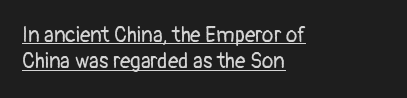
The image shows 21 px text type, upright; set left-aligned, normal line spacing (1.26x), normal letter spacing, underlined.
